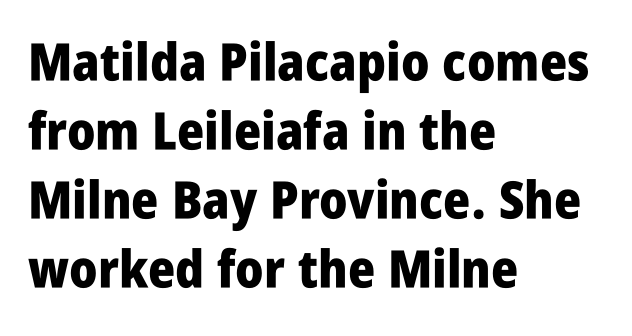
In terms of letterform style, serifs are entirely absent. Each glyph is drawn with heavy, bold strokes. In terms of leading, this rendering sits right in the middle. Spacing between characters is what you'd get straight out of the box. Proportional: the letters do not fall into vertical columns. Posture: vertical.
